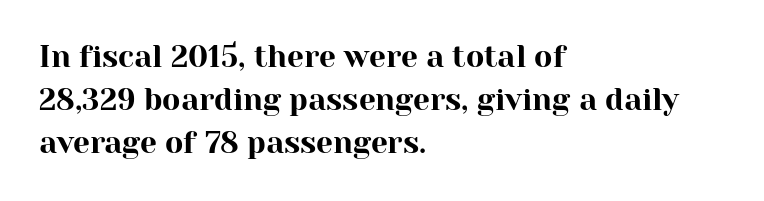
The face used here is proportionally spaced, like ordinary book or web type. Horizontal alignment here is leftward, the default for most running prose. The line-height multiplier appears to be the usual default. In terms of letterform style, serifs are clearly present. Italic: no, the glyphs are upright roman. Nobody drew a line under any word here.
